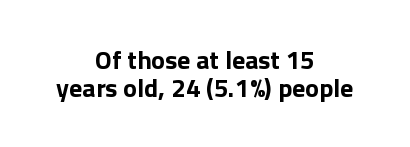
Q: Is the text bold? A: Yes.
Q: Is the text italic (slanted)? A: No, it is upright.
Q: Is the text underlined? A: No.
Q: How is the paragraph aligned? A: Centered.
Q: Is the spacing between letters normal or unusually wide? A: Normal.
Q: Is the spacing between lines tight, normal or loose? A: Tight.
